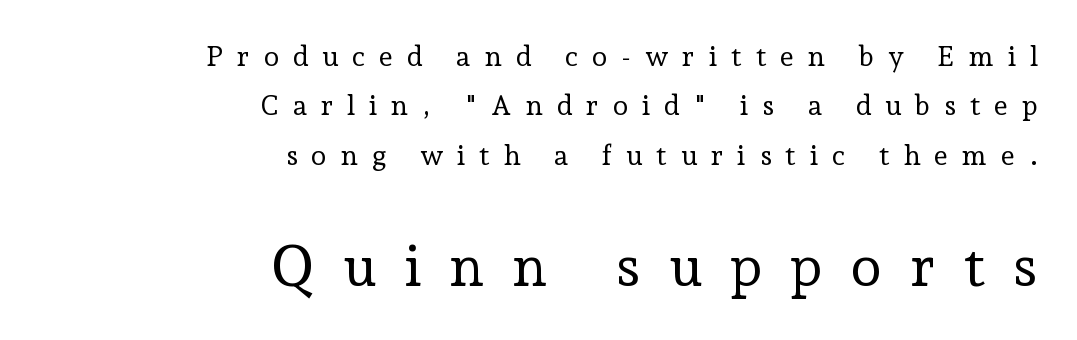
Q: Is the text bold? A: No.
Q: Is the text italic (slanted)? A: No, it is upright.
Q: Is the typeface a serif or a sans-serif typeface? A: Serif.
Q: Is the text underlined? A: No.
Q: How is the paragraph aligned? A: Right-aligned.
Q: Is the spacing between letters normal or unusually wide? A: Unusually wide.
Q: Which block of text is set in a larger size, the first (top) or the second (bottom)? A: The second (bottom) one.
Q: Width (condensed, normal, or wide)? A: Normal.
Q: Stroke contrast? A: Low.
Q: x-height? A: Medium.
Q: Monospaced? A: No.
